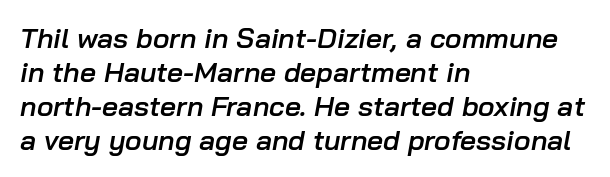
Q: Is the text bold? A: Semi-bold.
Q: Is the text italic (slanted)? A: Yes, it leans right by about 10 degrees.
Q: Is the text underlined? A: No.
Q: How is the paragraph aligned? A: Left-aligned.
Q: Is the spacing between letters normal or unusually wide? A: Normal.
Q: Width (condensed, normal, or wide)? A: Normal.
Q: Stroke contrast? A: Low.
Q: x-height? A: Medium.
Q: Monospaced? A: No.
